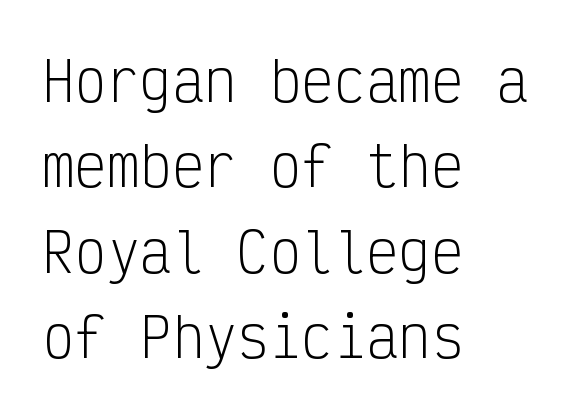
The image shows 54 px light, condensed sans-serif type, upright, monospaced; set left-aligned, normal line spacing (1.58x), normal letter spacing, not underlined; low stroke contrast and a medium x-height.
